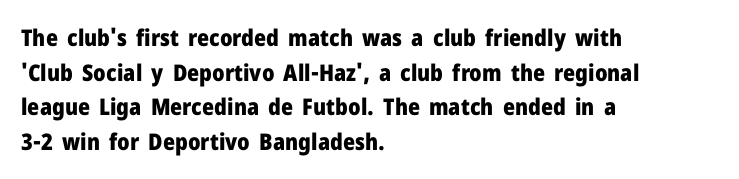
The image shows 23 px bold type, upright; set left-aligned, normal line spacing (1.51x), normal letter spacing, not underlined.
